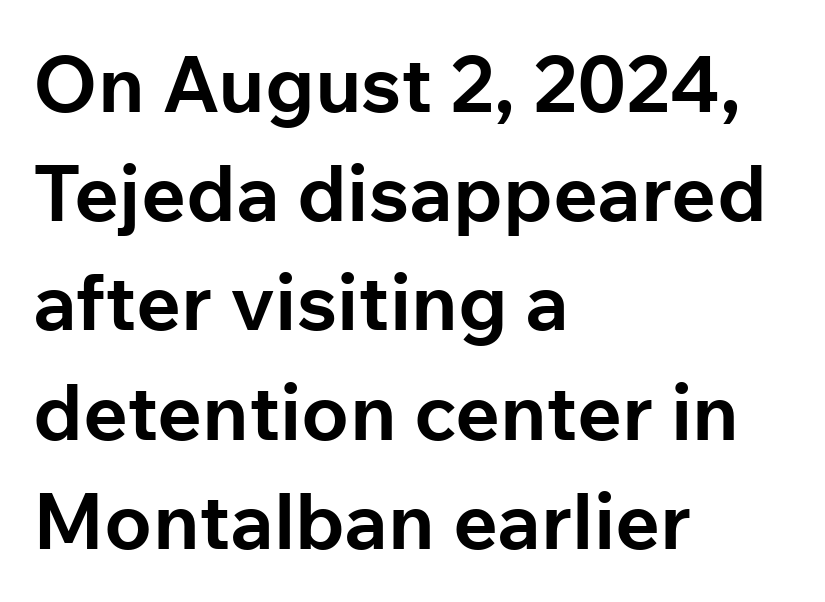
{"serif": "no", "italic": "no", "bold": "yes", "weight": "bold", "width": "normal", "stroke_contrast": "low", "x_height": "medium", "monospaced": "no", "underline": "no", "align": "left", "line_spacing": "normal", "line_spacing_ratio": 1.4, "letter_spacing": "normal", "letter_spacing_em": 0.0, "glyph_px": 78}
